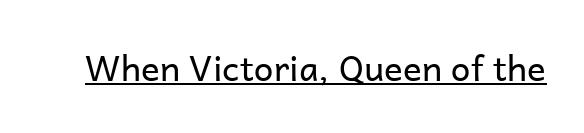
This sample uses an upright cut, with every glyph sitting square on the baseline. Do the characters align in a grid? No, the font is proportional. This is sans-serif lettering, the kind often seen on screens and signage. The type is set solid horizontally, with unmodified tracking. The cut favours lightness, reaching ordinary text weight at its darkest.
